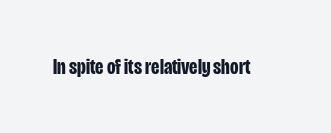
Short note: letters normally spaced. Words float on clear page, feet unadorned. The letters stand upright; this is a roman face. Heavy, bold letterforms.
